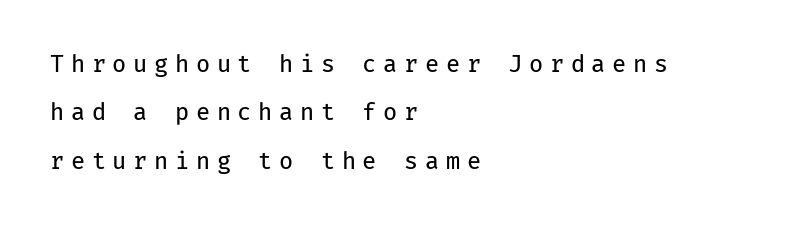
The image shows 23 px text type, upright; set left-aligned, loose line spacing (2.1x), unusually wide letter spacing (+0.29 em), not underlined.
